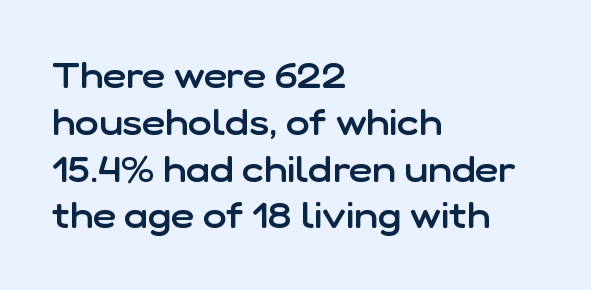
The image shows 36 px semibold sans-serif type, upright; set left-aligned, normal line spacing (1.3x), normal letter spacing, not underlined; low stroke contrast and a medium x-height.
